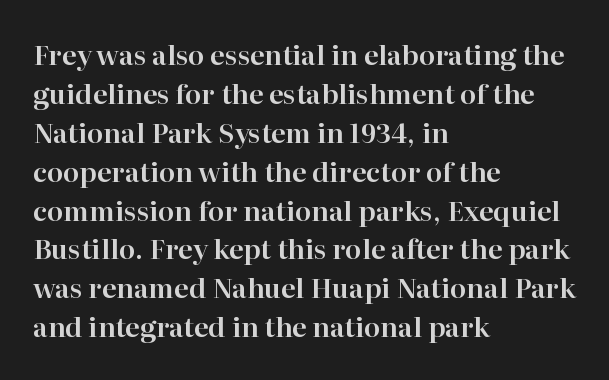
This block has exactly the height ordinary leading produces. The specimen reads as upright at a glance. Letters rest on an invisible, unmarked baseline. Compared with typical body copy, the letter spacing here is the same.
